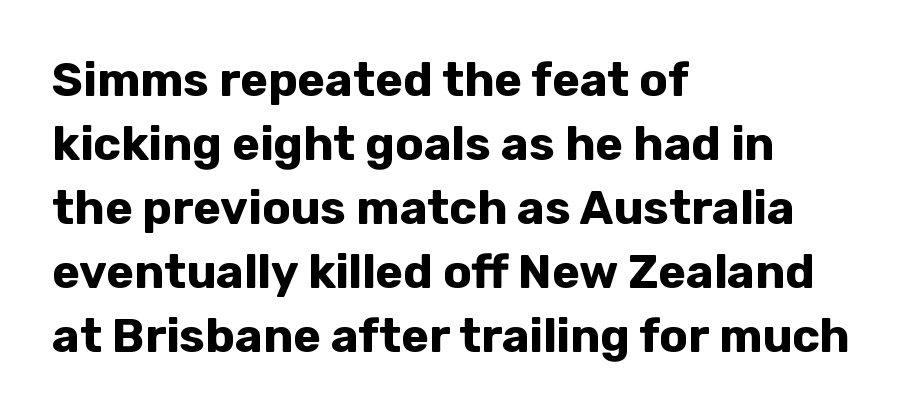
Q: Is the text bold? A: Yes.
Q: Is the text italic (slanted)? A: No, it is upright.
Q: Is the typeface a serif or a sans-serif typeface? A: Sans-serif.
Q: Is the text underlined? A: No.
Q: How is the paragraph aligned? A: Left-aligned.
Q: Is the spacing between letters normal or unusually wide? A: Normal.
Q: Is the spacing between lines tight, normal or loose? A: Normal.
Q: Width (condensed, normal, or wide)? A: Normal.
Q: Stroke contrast? A: Low.
Q: x-height? A: Medium.
Q: Monospaced? A: No.
